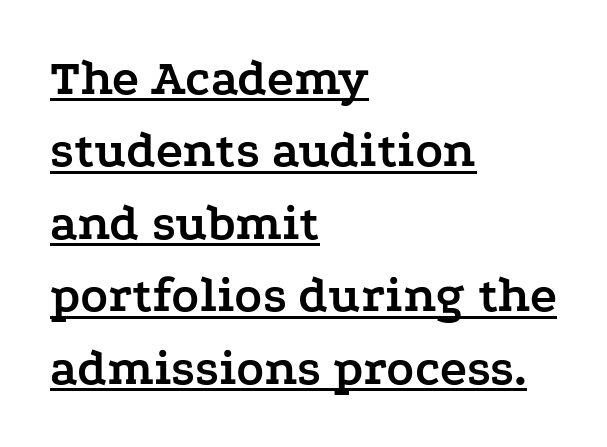
Q: Is the text bold? A: Yes.
Q: Is the text italic (slanted)? A: No, it is upright.
Q: Is the typeface a serif or a sans-serif typeface? A: Serif.
Q: Is the text underlined? A: Yes.
Q: How is the paragraph aligned? A: Left-aligned.
Q: Is the spacing between letters normal or unusually wide? A: Normal.
Q: Is the spacing between lines tight, normal or loose? A: Normal.
Q: Width (condensed, normal, or wide)? A: Wide.
Q: Stroke contrast? A: Low.
Q: x-height? A: Medium.
Q: Monospaced? A: No.
